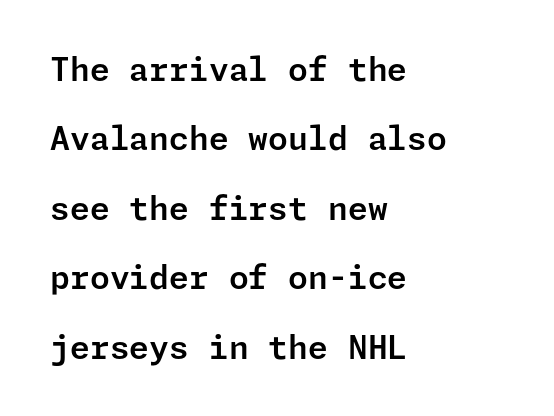
Q: Is the text italic (slanted)? A: No, it is upright.
Q: Is the typeface a serif or a sans-serif typeface? A: Sans-serif.
Q: Is the text underlined? A: No.
Q: How is the paragraph aligned? A: Left-aligned.
Q: Is the spacing between letters normal or unusually wide? A: Normal.
Q: Is the spacing between lines tight, normal or loose? A: Loose.
Q: Width (condensed, normal, or wide)? A: Normal.
Q: Stroke contrast? A: Low.
Q: x-height? A: Medium.
